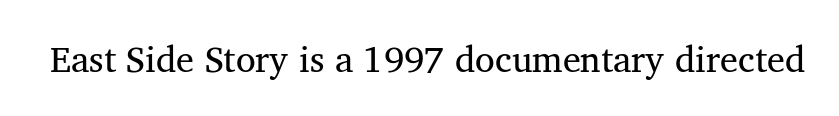
The image shows 36 px serif type, upright; set normal letter spacing, not underlined; medium stroke contrast and a medium x-height.
